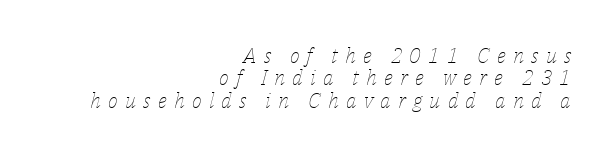
Q: Is the text bold? A: No.
Q: Is the text italic (slanted)? A: Yes, it leans right by about 14 degrees.
Q: Is the text underlined? A: No.
Q: How is the paragraph aligned? A: Right-aligned.
Q: Is the spacing between letters normal or unusually wide? A: Unusually wide.
Q: Is the spacing between lines tight, normal or loose? A: Tight.
